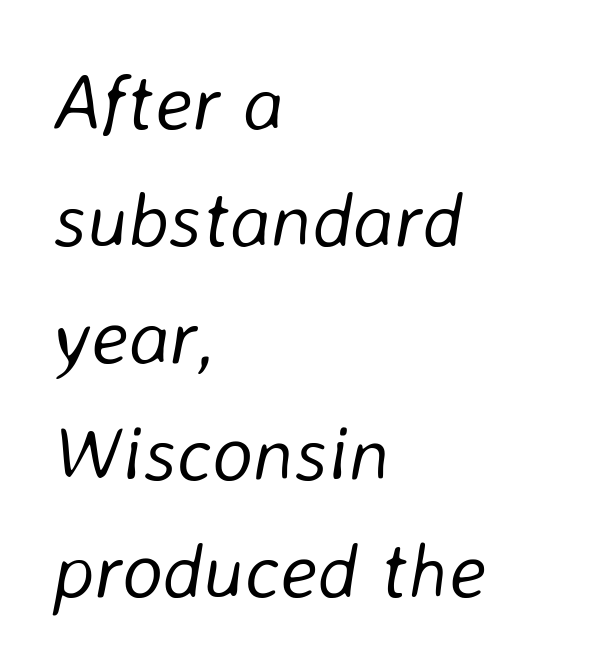
The image shows 78 px light type, italic (leaning right); set left-aligned, normal line spacing (1.5x), normal letter spacing, not underlined; low stroke contrast and a medium x-height.
